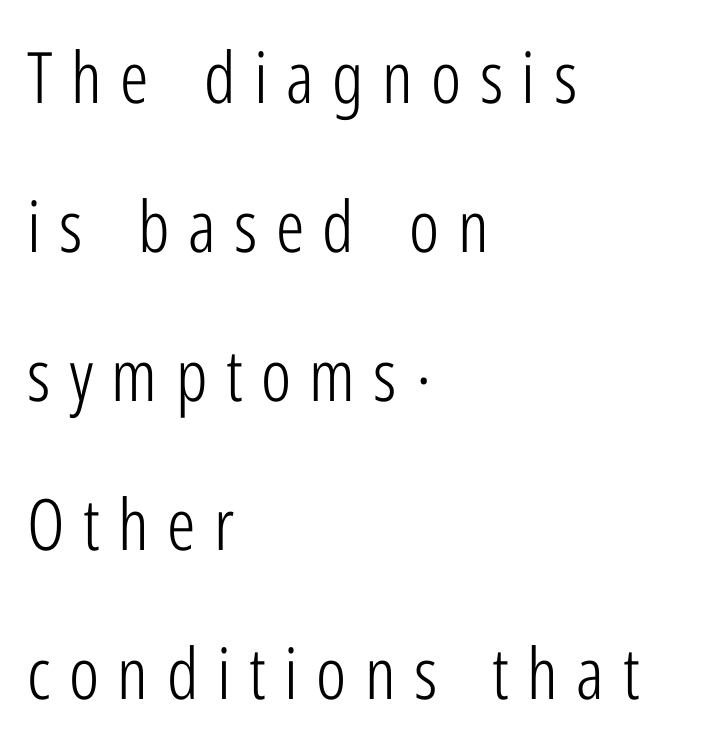
{"serif": "no", "italic": "no", "bold": "no", "weight": "light", "width": "condensed", "stroke_contrast": "low", "x_height": "medium", "monospaced": "no", "underline": "no", "align": "left", "line_spacing": "loose", "line_spacing_ratio": 2.1, "letter_spacing": "wide", "letter_spacing_em": 0.26, "glyph_px": 71}
